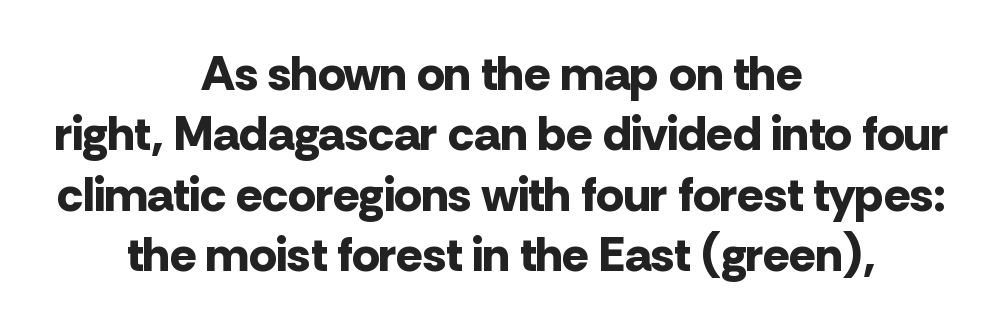
The image shows 49 px bold sans-serif type, upright; set centered, line spacing 1.23x, normal letter spacing, not underlined; low stroke contrast and a medium x-height.
